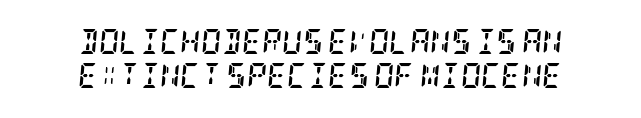
The image shows 25 px bold type, italic (leaning right); set centered, normal line spacing (1.37x), normal letter spacing, not underlined.
